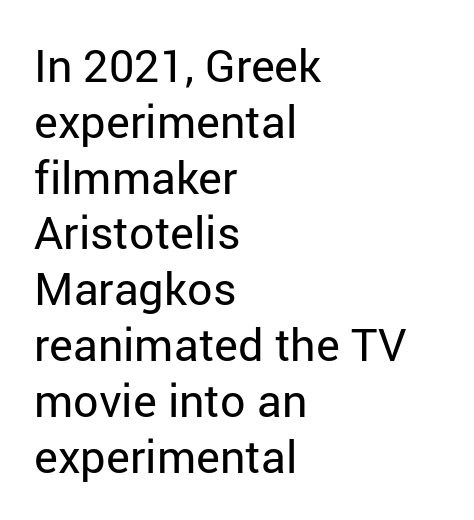
The lettering stays uniformly vertical, giving the passage a roman look. The string is rendered with underlining switched off. Every row of glyphs begins at an identical x-position on the left. Observe the absence of serifs on each vertical stroke in this sample. Unbolded letterforms with no extra heft.
